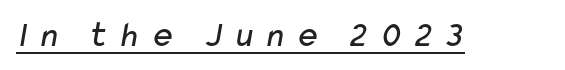
{"serif": "no", "bold": "no", "weight": "regular", "width": "wide", "stroke_contrast": "low", "x_height": "medium", "monospaced": "no", "underline": "yes", "letter_spacing": "wide", "letter_spacing_em": 0.23, "glyph_px": 37}
